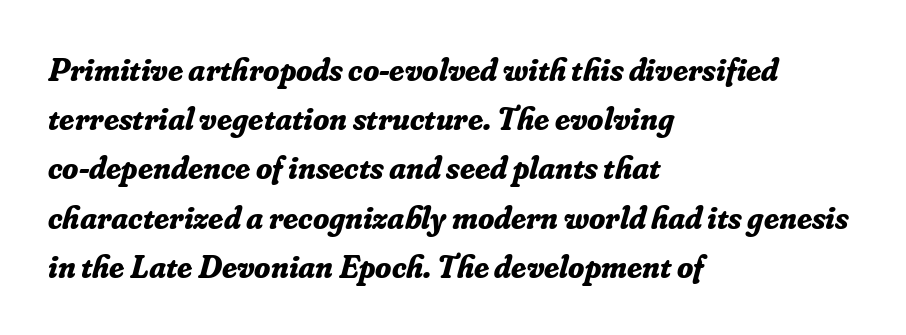
The image shows 33 px bold serif type, italic (leaning right); set left-aligned, normal line spacing (1.49x), normal letter spacing, not underlined; low stroke contrast and a small x-height.
